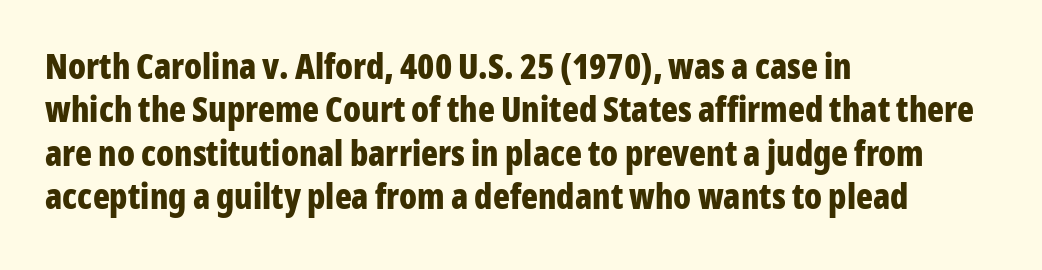
This sample uses a sans-serif face. Tall strokes in this sample are plumb rather than angled. Spacing verdict: proportional, widths tailored to each character. A full-strength bold gives these letters their thick strokes. The letterforms sit shoulder to shoulder at normal distance. All the whitespace from short lines collects on the right.
